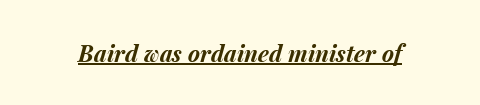
Q: Is the text bold? A: Yes.
Q: Is the text italic (slanted)? A: Yes, it leans right by about 15 degrees.
Q: Is the text underlined? A: Yes.
Q: Is the spacing between letters normal or unusually wide? A: Normal.
